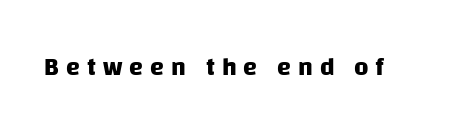
Q: Is the text bold? A: Yes.
Q: Is the text underlined? A: No.
Q: Is the spacing between letters normal or unusually wide? A: Unusually wide.
